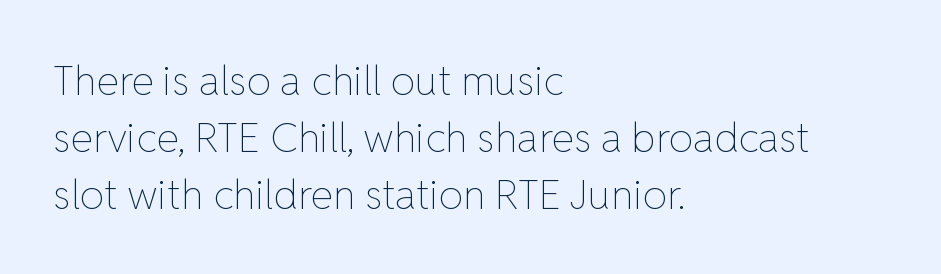
Q: Is the text bold? A: No.
Q: Is the text italic (slanted)? A: No, it is upright.
Q: Is the text underlined? A: No.
Q: How is the paragraph aligned? A: Left-aligned.
Q: Is the spacing between letters normal or unusually wide? A: Normal.
Q: Is the spacing between lines tight, normal or loose? A: Normal.
Q: Width (condensed, normal, or wide)? A: Normal.
Q: Stroke contrast? A: Low.
Q: x-height? A: Medium.
Q: Monospaced? A: No.
